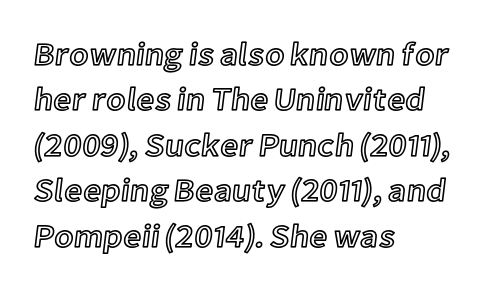
Has an underline been added? It has not. Glyph-to-glyph distance matches everyday printed text. The vertical gap from one line to the next is medium. Does the copy run flush right? No — it runs flush left.
